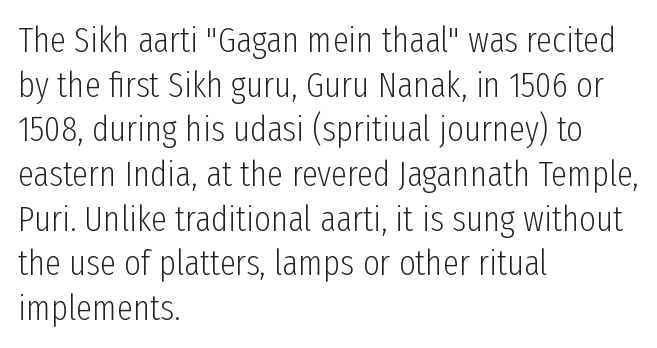
The image shows 36 px light, condensed sans-serif type, upright; set left-aligned, line spacing 1.24x, normal letter spacing, not underlined; low stroke contrast and a medium x-height.
